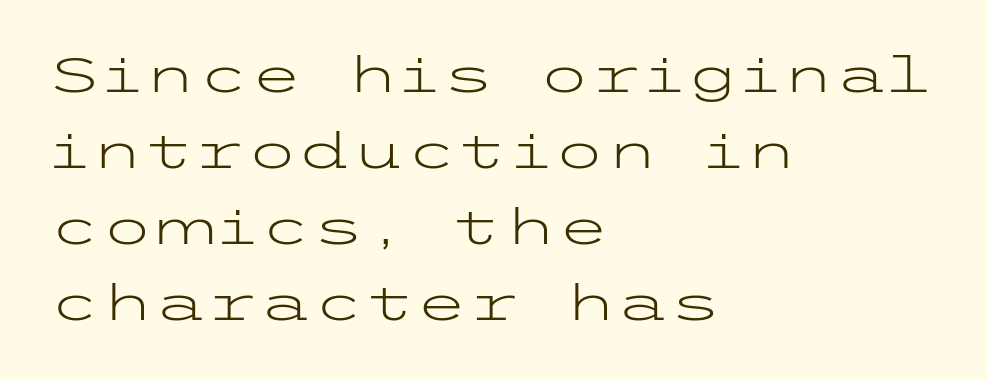
Q: Is the text bold? A: No.
Q: Is the text italic (slanted)? A: No, it is upright.
Q: Is the typeface a serif or a sans-serif typeface? A: Sans-serif.
Q: Is the text underlined? A: No.
Q: How is the paragraph aligned? A: Left-aligned.
Q: Is the spacing between letters normal or unusually wide? A: Normal.
Q: Is the spacing between lines tight, normal or loose? A: Normal.
Q: Width (condensed, normal, or wide)? A: Wide.
Q: Stroke contrast? A: Low.
Q: x-height? A: Medium.
